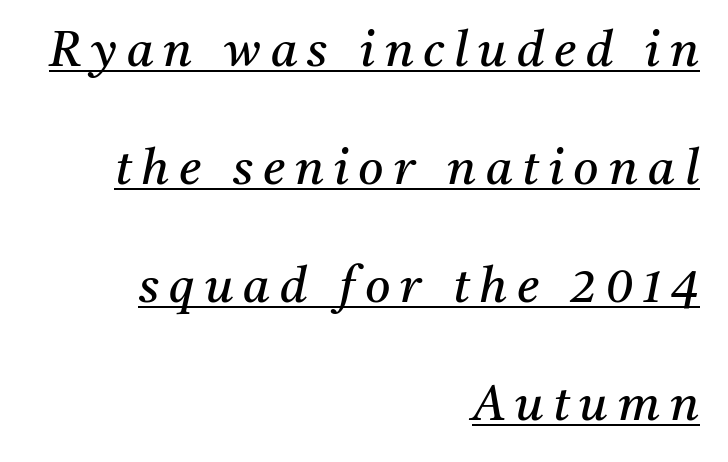
{"serif": "yes", "italic": "yes", "lean": "right", "slant_degrees": 11, "bold": "no", "weight": "regular", "width": "normal", "stroke_contrast": "medium", "x_height": "medium", "monospaced": "no", "underline": "yes", "align": "right", "line_spacing": "loose", "line_spacing_ratio": 2.41, "letter_spacing": "wide", "letter_spacing_em": 0.2, "glyph_px": 49}
